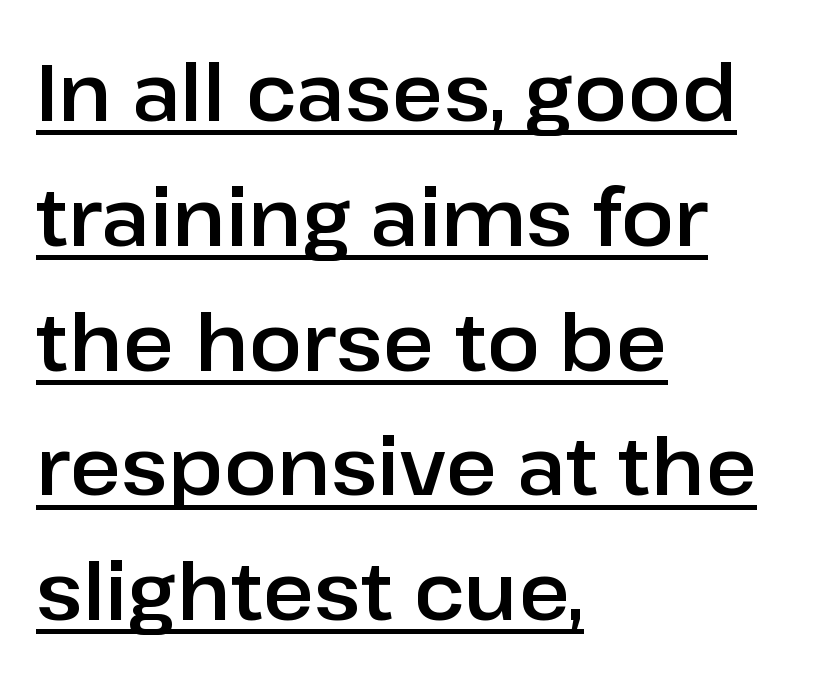
The image shows 79 px sans-serif type, upright; set left-aligned, normal line spacing (1.58x), normal letter spacing, underlined; low stroke contrast and a medium x-height.
